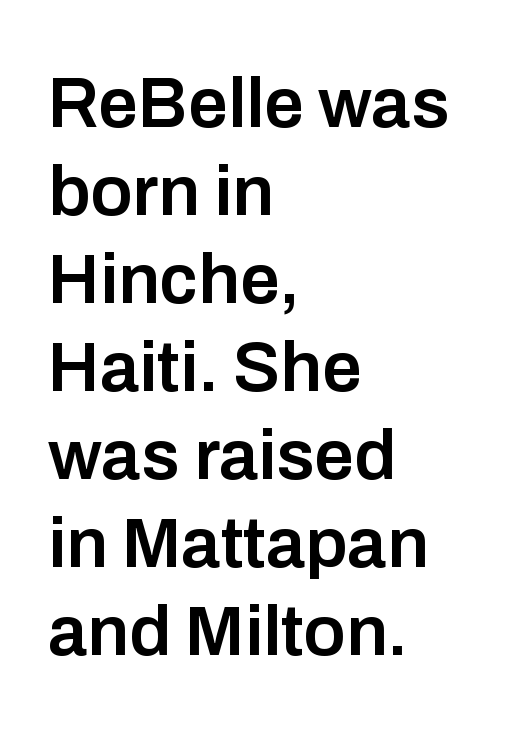
Q: Is the text bold? A: Semi-bold.
Q: Is the text italic (slanted)? A: No, it is upright.
Q: Is the typeface a serif or a sans-serif typeface? A: Sans-serif.
Q: Is the text underlined? A: No.
Q: How is the paragraph aligned? A: Left-aligned.
Q: Is the spacing between letters normal or unusually wide? A: Normal.
Q: Width (condensed, normal, or wide)? A: Normal.
Q: Stroke contrast? A: Low.
Q: x-height? A: Medium.
Q: Monospaced? A: No.
